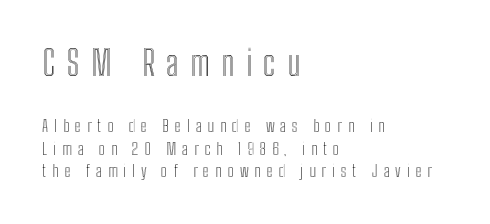
Q: Is the text italic (slanted)? A: No, it is upright.
Q: Is the text underlined? A: No.
Q: How is the paragraph aligned? A: Left-aligned.
Q: Is the spacing between letters normal or unusually wide? A: Unusually wide.
Q: Is the spacing between lines tight, normal or loose? A: Normal.
Q: Which block of text is set in a larger size, the first (top) or the second (bottom)? A: The first (top) one.
Q: Width (condensed, normal, or wide)? A: Condensed.
Q: x-height? A: Medium.
Q: Monospaced? A: No.
